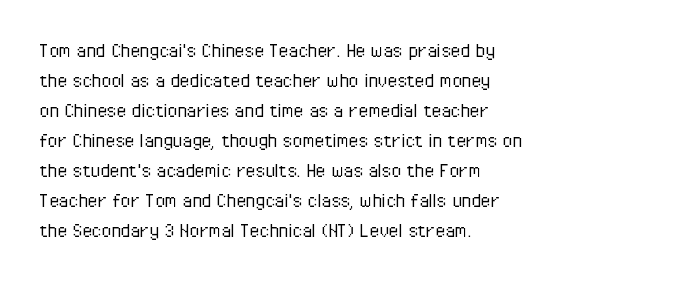
The image shows 22 px text type, upright; set left-aligned, normal line spacing (1.36x), normal letter spacing, not underlined.
